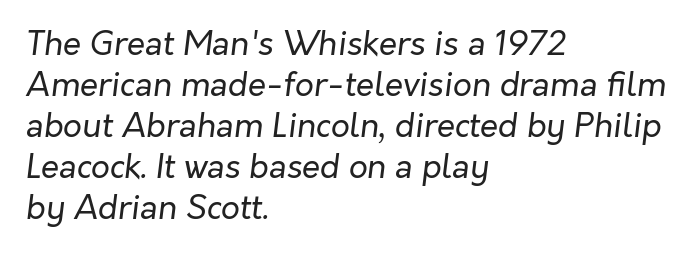
{"italic": "yes", "lean": "right", "slant_degrees": 7, "bold": "no", "weight": "regular", "width": "normal", "stroke_contrast": "low", "x_height": "medium", "monospaced": "no", "underline": "no", "align": "left", "line_spacing_ratio": 1.24, "letter_spacing": "normal", "letter_spacing_em": 0.0, "glyph_px": 33}
